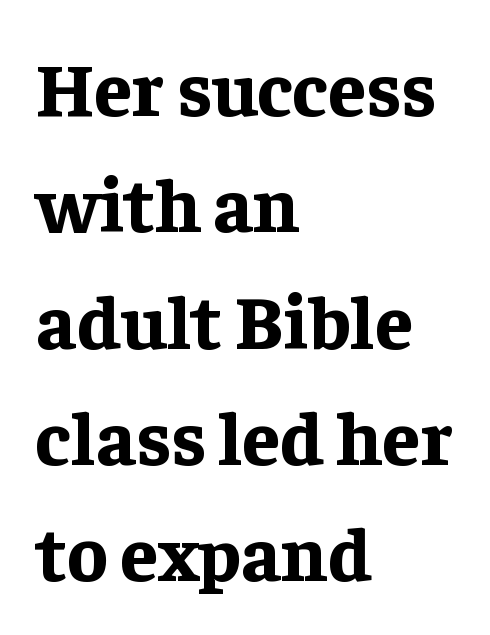
Note the varied advance widths — an 'i' is clearly narrower than an 'm'. Caption: bold face, heavy strokes. Vertical strokes here are truly vertical. Type style note: has serifs.
